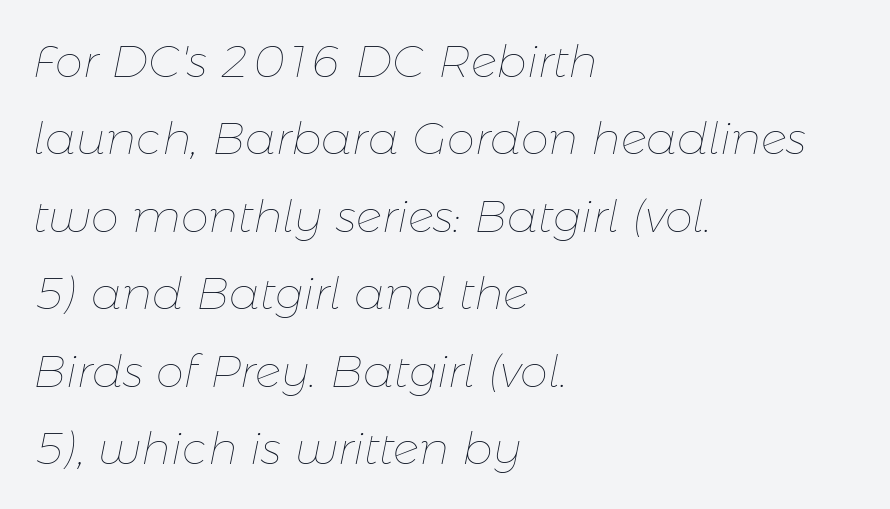
Q: Is the text bold? A: No.
Q: Is the text italic (slanted)? A: Yes, it leans right by about 11 degrees.
Q: Is the text underlined? A: No.
Q: How is the paragraph aligned? A: Left-aligned.
Q: Is the spacing between letters normal or unusually wide? A: Normal.
Q: Width (condensed, normal, or wide)? A: Normal.
Q: Stroke contrast? A: Low.
Q: x-height? A: Medium.
Q: Monospaced? A: No.
